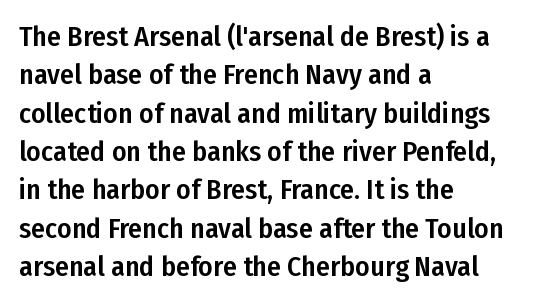
Nothing sits at the stroke ends, so this counts as sans-serif. These lines stack with their left ends in a neat column. Vertically, the passage feels balanced, rows spaced as you'd expect. Clear beneath every line of the passage. Spacing between characters is what you'd get straight out of the box. Ascenders rise straight up at ninety degrees.
